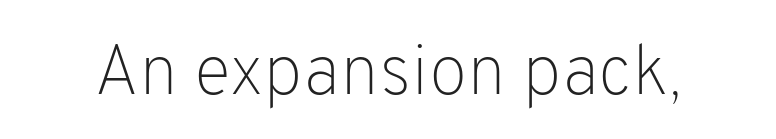
Q: Is the text bold? A: No.
Q: Is the text italic (slanted)? A: No, it is upright.
Q: Is the typeface a serif or a sans-serif typeface? A: Sans-serif.
Q: Is the text underlined? A: No.
Q: Is the spacing between letters normal or unusually wide? A: Normal.
Q: Width (condensed, normal, or wide)? A: Normal.
Q: Stroke contrast? A: Low.
Q: x-height? A: Medium.
Q: Monospaced? A: No.
